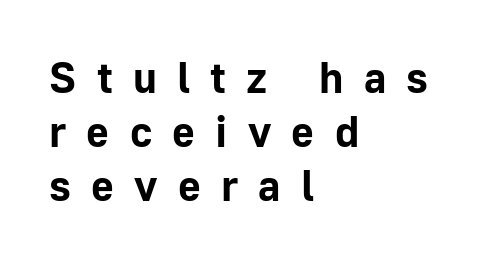
The image shows 44 px bold sans-serif type, upright; set left-aligned, line spacing 1.23x, unusually wide letter spacing (+0.46 em), not underlined; low stroke contrast and a medium x-height.
